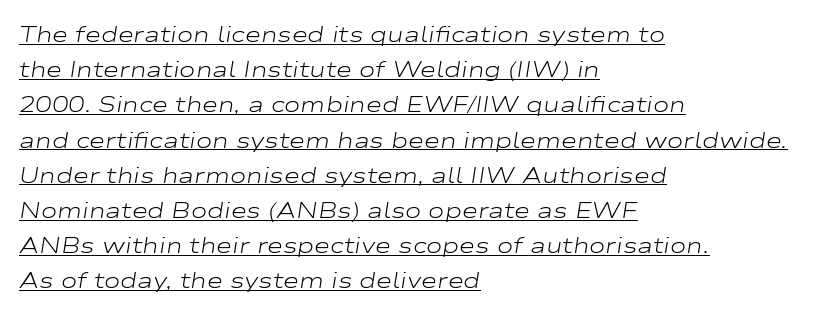
Leading matches the norm, producing a regular column. A rule runs beneath these lines of type. What stands out about the letter spacing? Nothing — it is the standard amount. Style check: oblique. A quiet, ordinary-to-light weight characterises the typeface.
